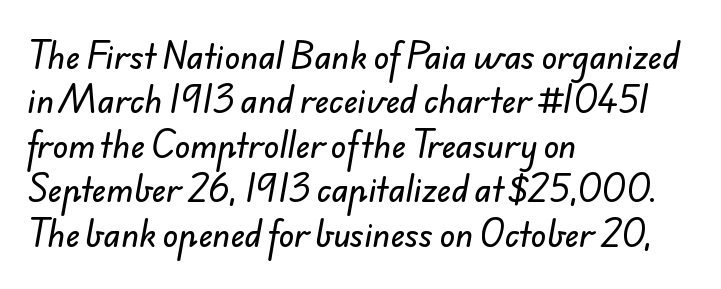
Q: Is the typeface a serif or a sans-serif typeface? A: Sans-serif.
Q: Is the text underlined? A: No.
Q: How is the paragraph aligned? A: Left-aligned.
Q: Is the spacing between letters normal or unusually wide? A: Normal.
Q: Is the spacing between lines tight, normal or loose? A: Normal.
Q: Width (condensed, normal, or wide)? A: Normal.
Q: Stroke contrast? A: Low.
Q: x-height? A: Small.
Q: Monospaced? A: No.
